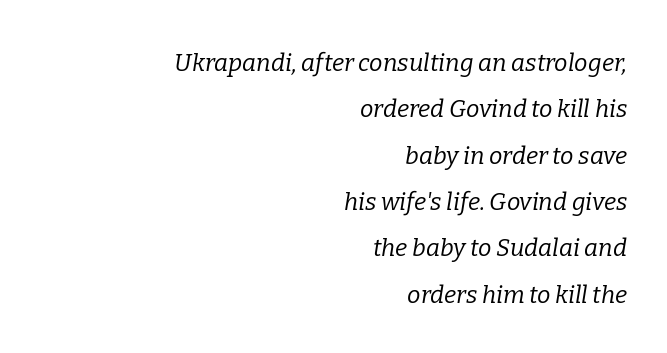
{"italic": "yes", "lean": "right", "slant_degrees": 9, "bold": "no", "underline": "no", "align": "right", "line_spacing": "loose", "line_spacing_ratio": 1.93, "letter_spacing": "normal", "letter_spacing_em": 0.0, "glyph_px": 24}
